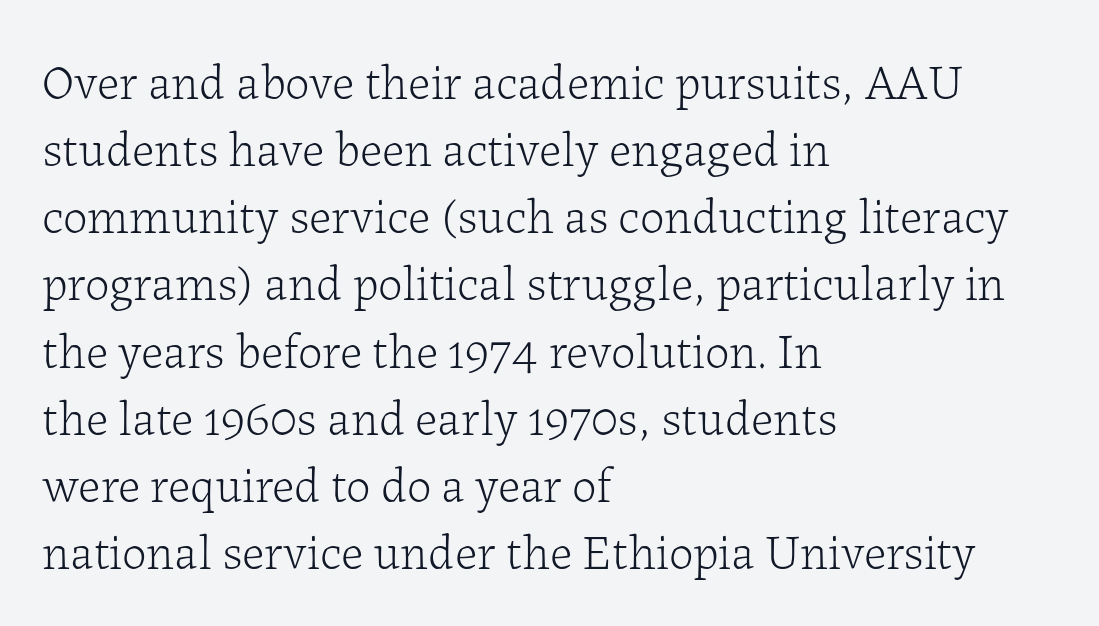
Q: Is the text bold? A: No.
Q: Is the text italic (slanted)? A: No, it is upright.
Q: Is the typeface a serif or a sans-serif typeface? A: Serif.
Q: Is the text underlined? A: No.
Q: How is the paragraph aligned? A: Left-aligned.
Q: Is the spacing between letters normal or unusually wide? A: Normal.
Q: Is the spacing between lines tight, normal or loose? A: Normal.
Q: Width (condensed, normal, or wide)? A: Normal.
Q: Stroke contrast? A: Low.
Q: x-height? A: Medium.
Q: Monospaced? A: No.
